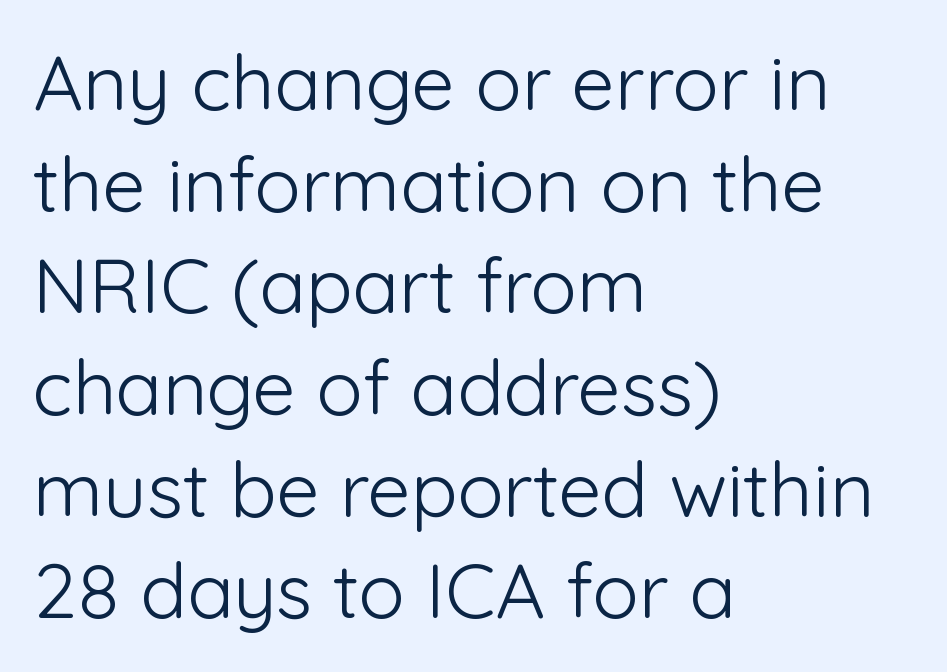
{"serif": "no", "italic": "no", "bold": "no", "weight": "light", "width": "normal", "stroke_contrast": "low", "x_height": "medium", "monospaced": "no", "underline": "no", "align": "left", "line_spacing": "normal", "line_spacing_ratio": 1.32, "letter_spacing": "normal", "letter_spacing_em": 0.0, "glyph_px": 77}
